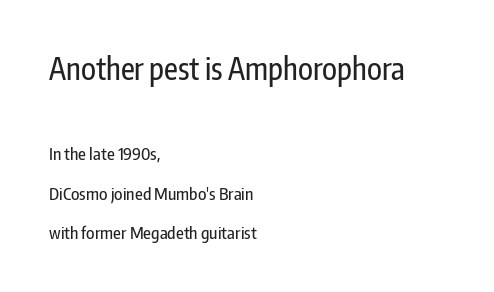
{"serif": "no", "italic": "no", "width": "condensed", "stroke_contrast": "low", "x_height": "medium", "monospaced": "no", "underline": "no", "align": "left", "line_spacing": "loose", "line_spacing_ratio": 2.31, "letter_spacing": "normal", "letter_spacing_em": 0.0, "larger_block": "first", "size_ratio": 1.76, "glyph_px": 30}
